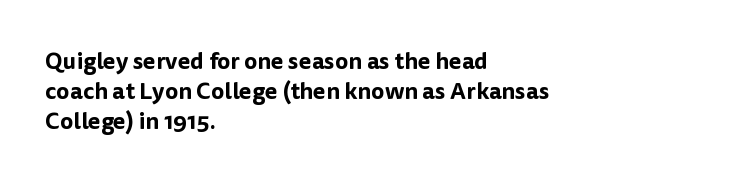
The rendering keeps characters at their native spacing. The string is rendered with underlining switched off. It's the straight-up-and-down kind of type. The paragraph has a hard left edge and a soft right edge. One glance says typical: line gaps are just what's usual.
